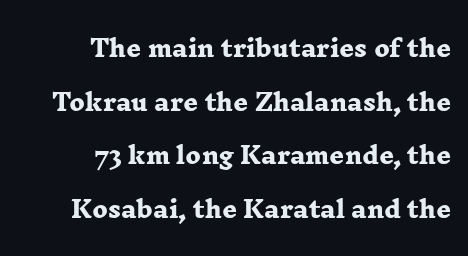
The image shows 23 px bold type; set right-aligned, loose line spacing (2.33x), normal letter spacing, not underlined.
